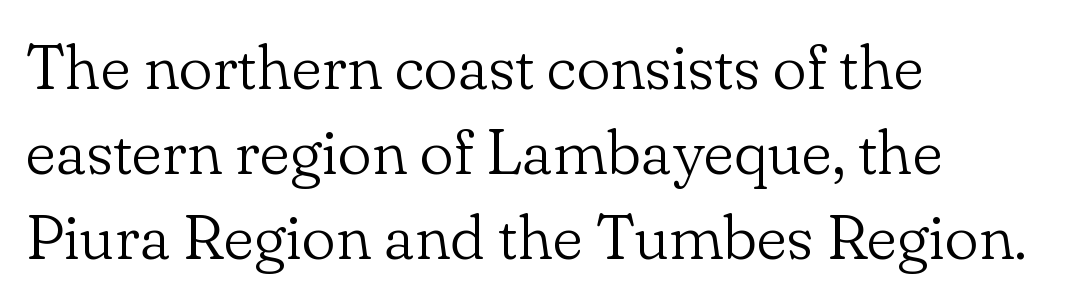
Q: Is the text bold? A: No.
Q: Is the text italic (slanted)? A: No, it is upright.
Q: Is the typeface a serif or a sans-serif typeface? A: Serif.
Q: Is the text underlined? A: No.
Q: How is the paragraph aligned? A: Left-aligned.
Q: Is the spacing between letters normal or unusually wide? A: Normal.
Q: Is the spacing between lines tight, normal or loose? A: Normal.
Q: Width (condensed, normal, or wide)? A: Normal.
Q: Stroke contrast? A: Low.
Q: x-height? A: Small.
Q: Monospaced? A: No.
